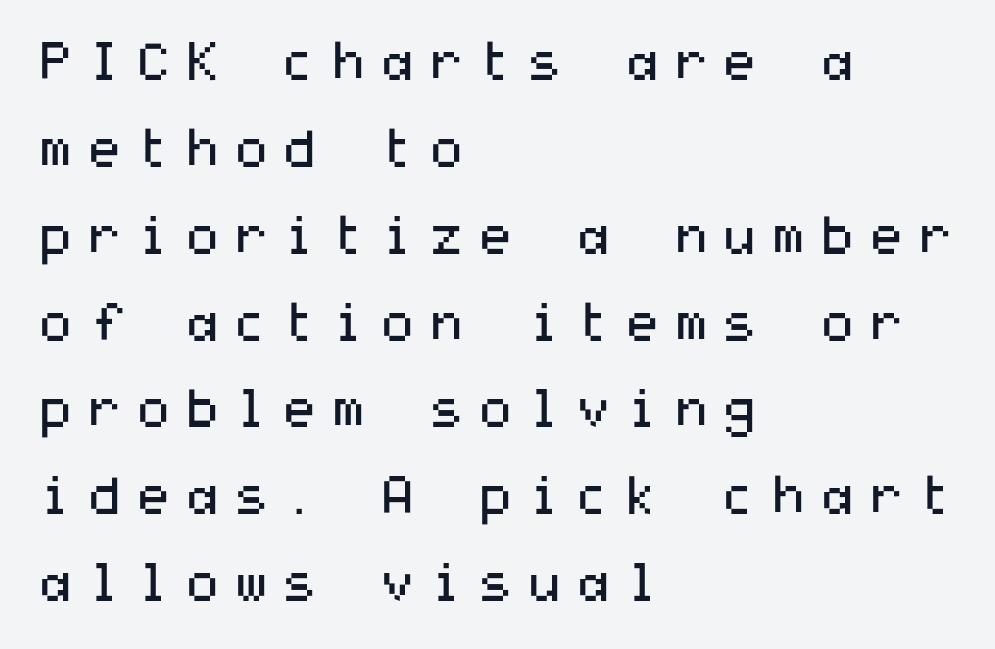
The image shows 52 px regular-weight, wide sans-serif type, upright; set left-aligned, normal line spacing (1.67x), unusually wide letter spacing (+0.24 em), not underlined; medium stroke contrast and a medium x-height.
